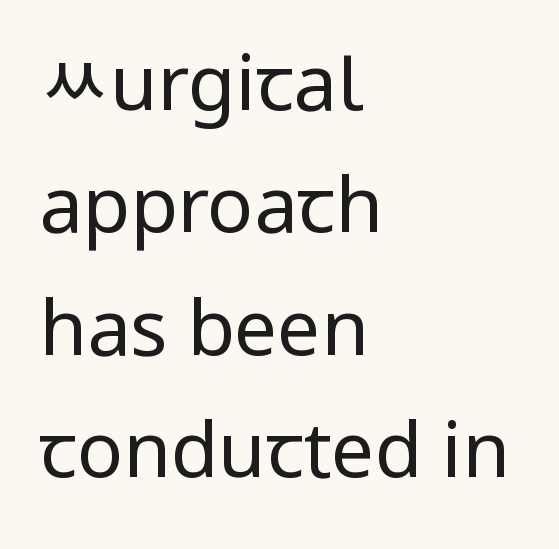
If you drew a line through each stem, it would be perfectly vertical. The rendering anchors every line to the left-hand side. The block of text has a typical density, with ordinary space between rows. Note the varied advance widths — an 'i' is clearly narrower than an 'm'. Spacing between characters is what you'd get straight out of the box. The specimen omits any rule beneath the text block's lines.
